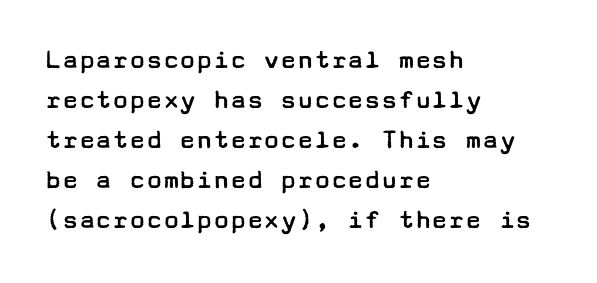
{"serif": "no", "italic": "no", "bold": "no", "weight": "regular", "width": "wide", "stroke_contrast": "low", "x_height": "medium", "underline": "no", "align": "left", "line_spacing": "normal", "line_spacing_ratio": 1.43, "letter_spacing": "normal", "letter_spacing_em": 0.0, "glyph_px": 28}
